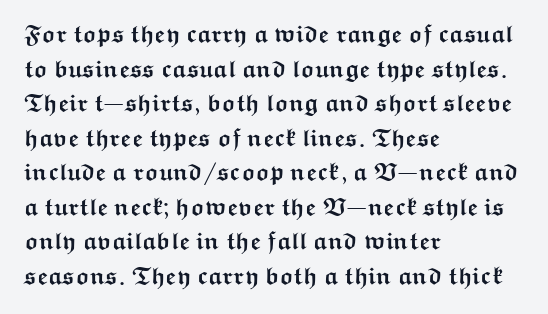
Q: Is the text bold? A: Yes.
Q: Is the text italic (slanted)? A: No, it is upright.
Q: Is the text underlined? A: No.
Q: How is the paragraph aligned? A: Left-aligned.
Q: Is the spacing between letters normal or unusually wide? A: Normal.
Q: Is the spacing between lines tight, normal or loose? A: Normal.
